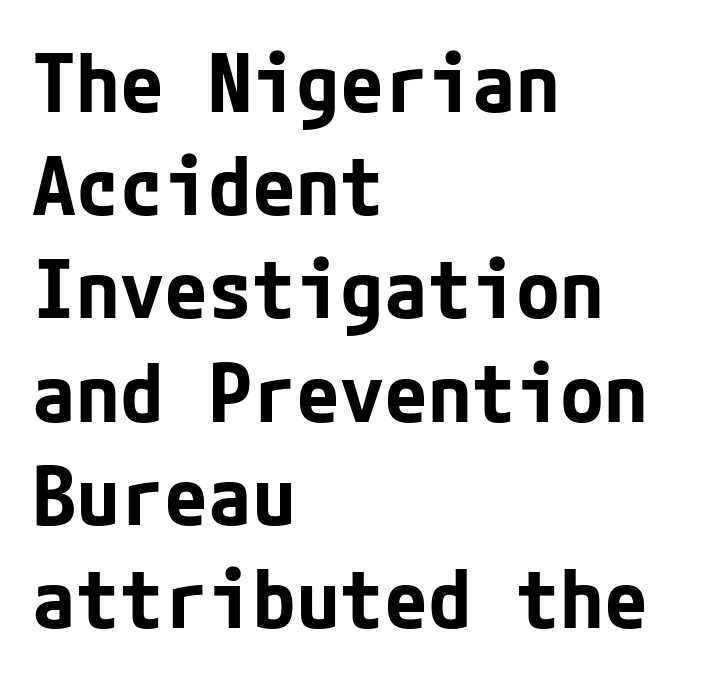
The image shows 80 px bold sans-serif type, upright; set left-aligned, normal line spacing (1.29x), normal letter spacing, not underlined; low stroke contrast and a medium x-height.
